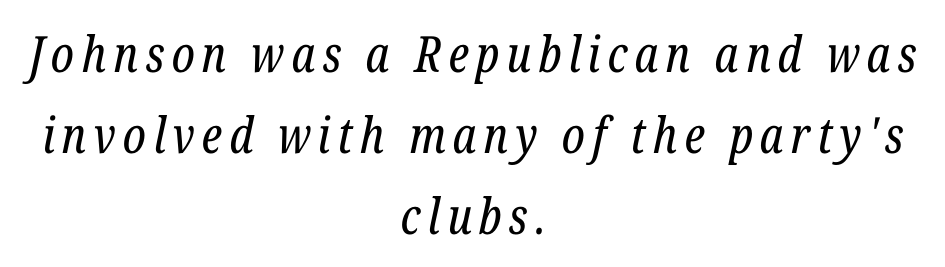
The image shows 50 px regular-weight, condensed serif type, italic (leaning right); set centered, normal line spacing (1.62x), not underlined; low stroke contrast and a medium x-height.
